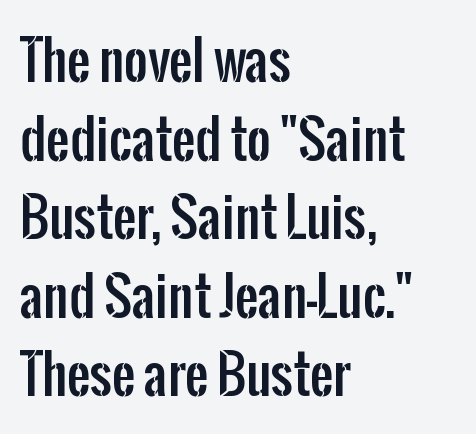
Type without underlining. Does the copy run flush right? No — it runs flush left. The face used here is proportionally spaced, like ordinary book or web type. This sample uses plain, unmodified letter spacing. Reading down the column, the eye jumps a familiar distance to each next line. This is roman type, the default non-slanted kind.
